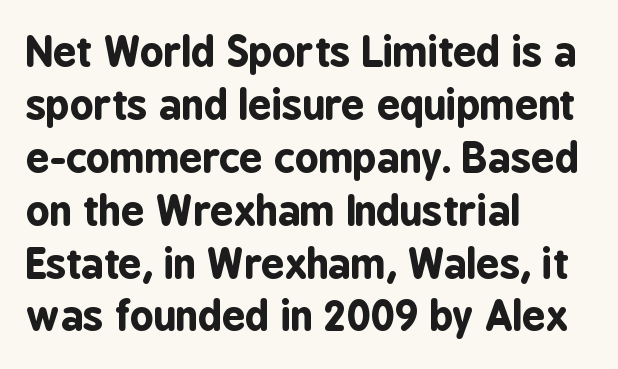
{"serif": "no", "italic": "no", "bold": "yes", "weight": "bold", "width": "condensed", "stroke_contrast": "low", "x_height": "medium", "monospaced": "no", "underline": "no", "align": "left", "line_spacing": "normal", "line_spacing_ratio": 1.29, "letter_spacing": "normal", "letter_spacing_em": 0.0, "glyph_px": 41}
